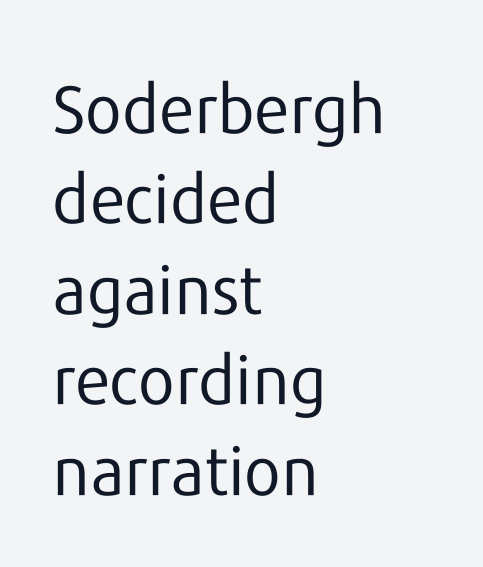
{"serif": "no", "italic": "no", "bold": "no", "weight": "regular", "width": "normal", "stroke_contrast": "low", "x_height": "medium", "monospaced": "no", "underline": "no", "align": "left", "line_spacing": "normal", "line_spacing_ratio": 1.35, "letter_spacing": "normal", "letter_spacing_em": 0.0, "glyph_px": 67}
